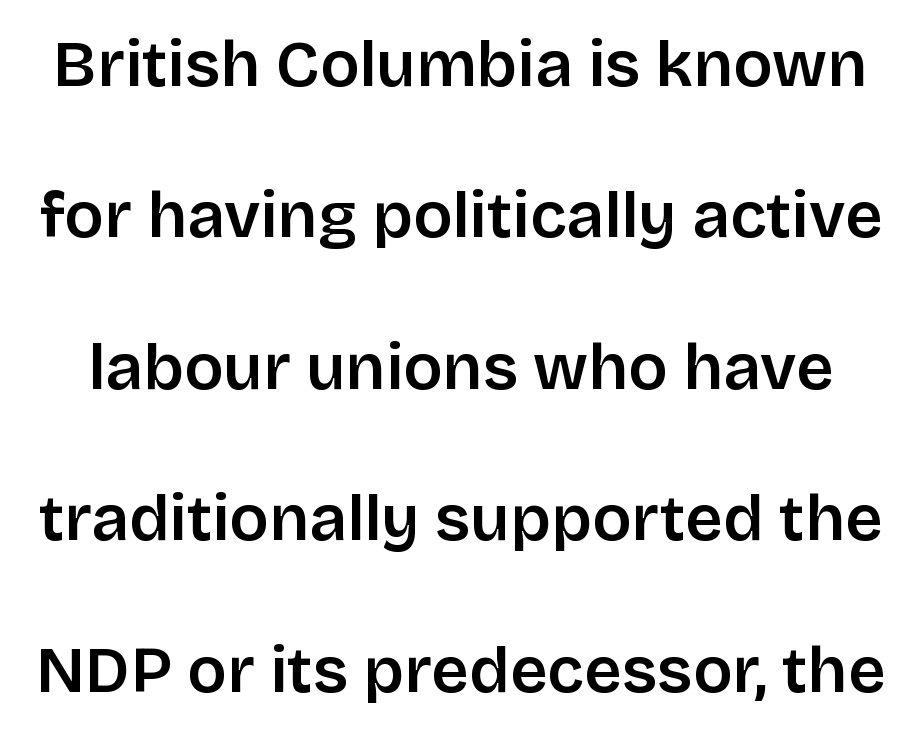
Bold? Not quite — semibold, heavier than regular but stopping short. Posture: upright roman. The line texture is even and compact thanks to regular tracking. Looks like regular typesetting: each glyph gets only the width it needs. Loosely led — the rows are spread out.
